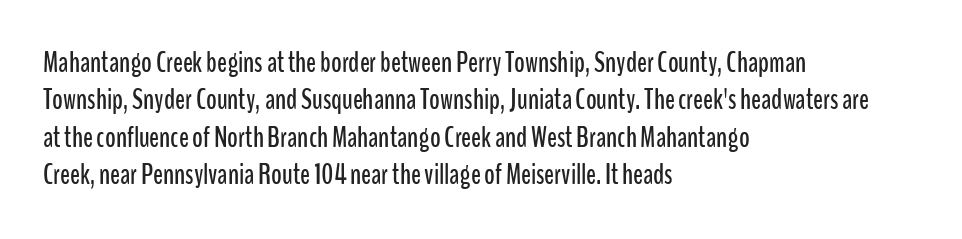
{"serif": "no", "italic": "no", "width": "condensed", "stroke_contrast": "low", "x_height": "medium", "monospaced": "no", "underline": "no", "align": "left", "line_spacing": "normal", "line_spacing_ratio": 1.29, "letter_spacing": "normal", "letter_spacing_em": 0.0, "glyph_px": 29}
